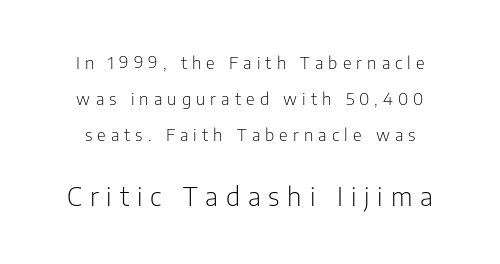
Q: Is the text bold? A: No.
Q: Is the text italic (slanted)? A: No, it is upright.
Q: Is the text underlined? A: No.
Q: Is the spacing between letters normal or unusually wide? A: Unusually wide.
Q: Is the spacing between lines tight, normal or loose? A: Loose.
Q: Which block of text is set in a larger size, the first (top) or the second (bottom)? A: The second (bottom) one.
